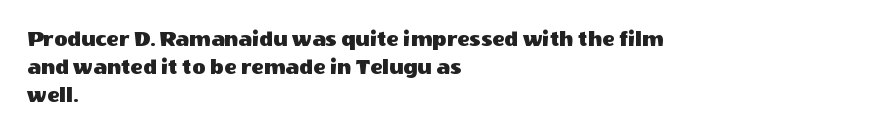
{"italic": "no", "underline": "no", "align": "left", "line_spacing_ratio": 1.21, "letter_spacing": "normal", "letter_spacing_em": 0.0, "glyph_px": 23}
